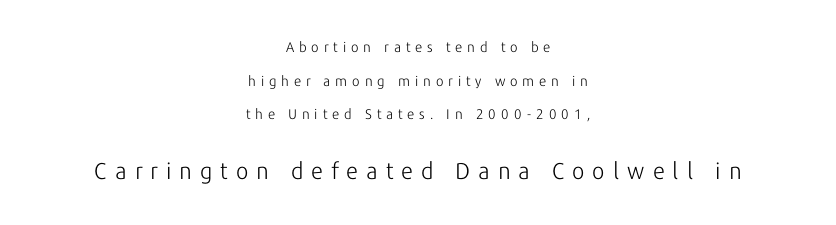
Does the lettering tilt? It doesn't — this is upright. Airy leading. No word sits above an underline. Caption: upper text group reduced, lower text group enlarged.
